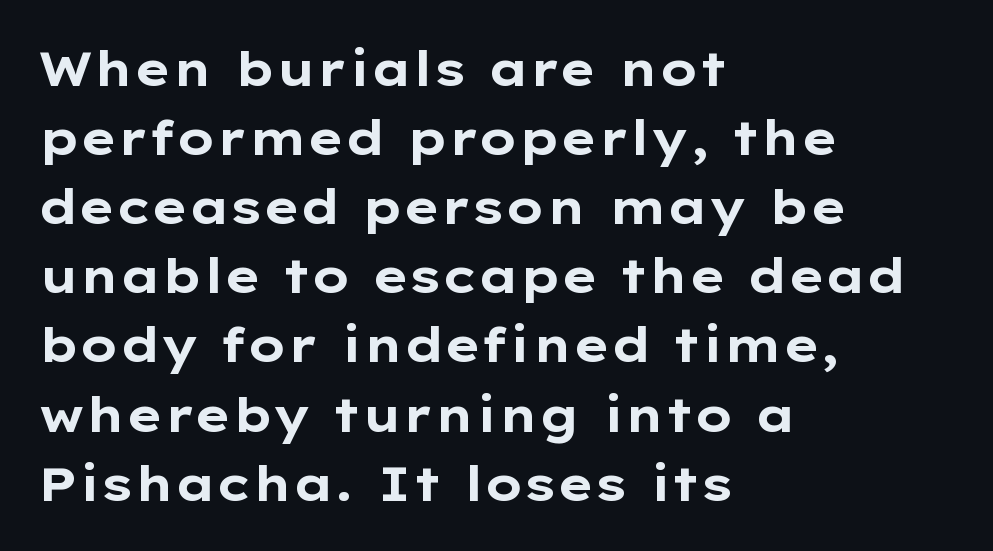
Q: Is the text bold? A: Yes.
Q: Is the text italic (slanted)? A: No, it is upright.
Q: Is the typeface a serif or a sans-serif typeface? A: Sans-serif.
Q: Is the text underlined? A: No.
Q: How is the paragraph aligned? A: Left-aligned.
Q: Is the spacing between letters normal or unusually wide? A: Normal.
Q: Is the spacing between lines tight, normal or loose? A: Normal.
Q: Width (condensed, normal, or wide)? A: Wide.
Q: Stroke contrast? A: Low.
Q: x-height? A: Medium.
Q: Monospaced? A: No.
